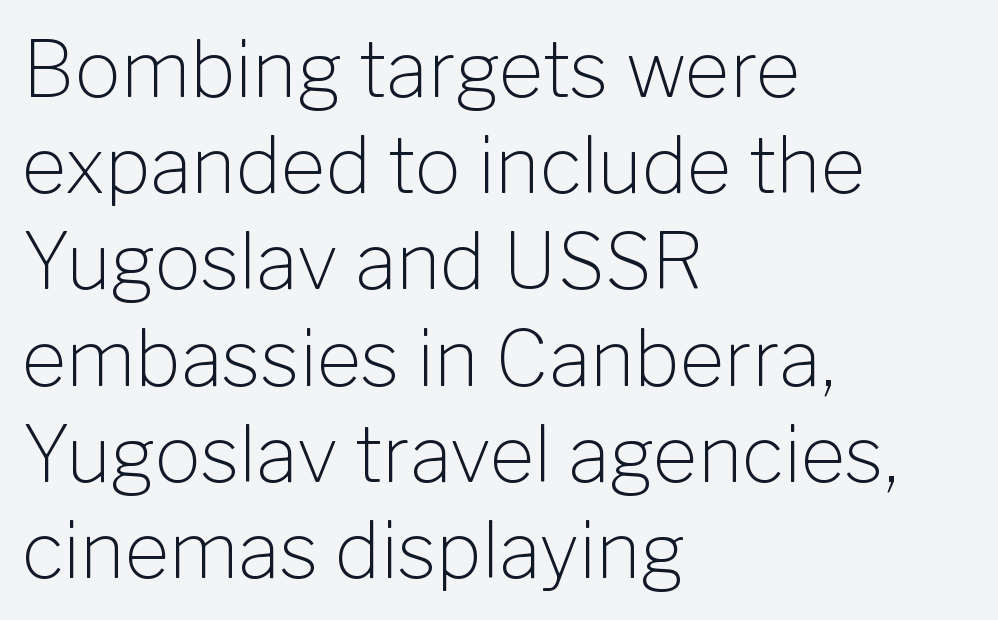
{"serif": "no", "italic": "no", "bold": "no", "weight": "light", "width": "normal", "stroke_contrast": "low", "x_height": "medium", "monospaced": "no", "underline": "no", "align": "left", "line_spacing": "normal", "line_spacing_ratio": 1.25, "letter_spacing": "normal", "letter_spacing_em": 0.0, "glyph_px": 77}
